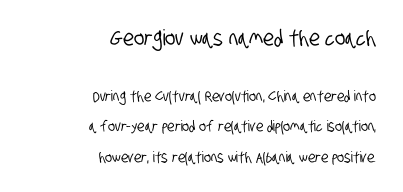
{"underline": "no", "align": "right", "line_spacing": "loose", "line_spacing_ratio": 2.02, "letter_spacing": "normal", "letter_spacing_em": 0.0, "larger_block": "first", "size_ratio": 1.47, "glyph_px": 22}
